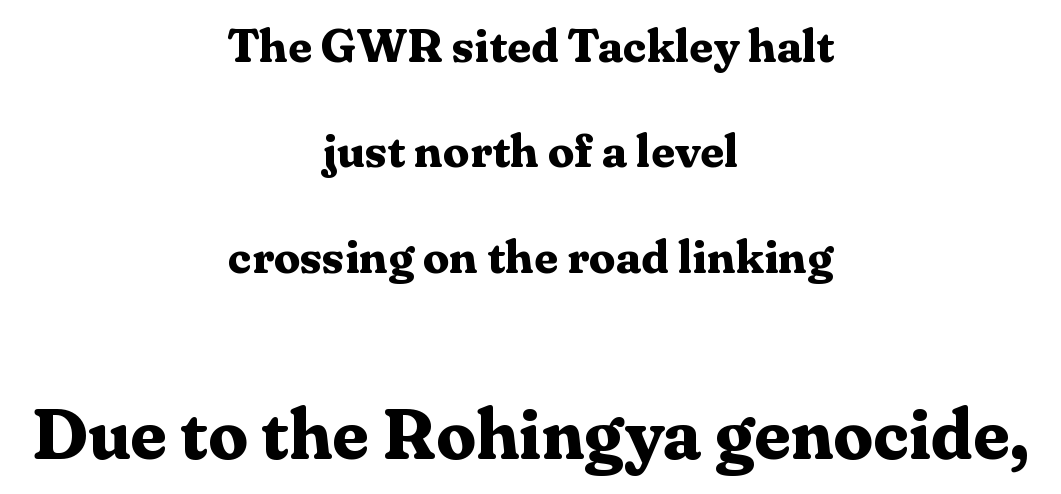
Q: Is the text bold? A: Yes.
Q: Is the text italic (slanted)? A: No, it is upright.
Q: Is the typeface a serif or a sans-serif typeface? A: Serif.
Q: Is the text underlined? A: No.
Q: How is the paragraph aligned? A: Centered.
Q: Is the spacing between letters normal or unusually wide? A: Normal.
Q: Is the spacing between lines tight, normal or loose? A: Loose.
Q: Which block of text is set in a larger size, the first (top) or the second (bottom)? A: The second (bottom) one.
Q: Width (condensed, normal, or wide)? A: Normal.
Q: Stroke contrast? A: Medium.
Q: x-height? A: Medium.
Q: Monospaced? A: No.
